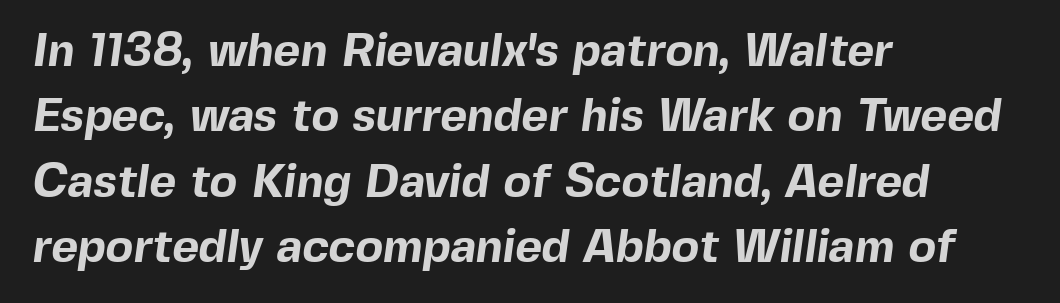
This block has exactly the height ordinary leading produces. I'd call this a sans setting — the letters go barefoot. Teacher's note: observe the even left margin — that is flush-left alignment. The face used here is proportionally spaced, like ordinary book or web type. As a designer I'd log this as weight 700, bold.
